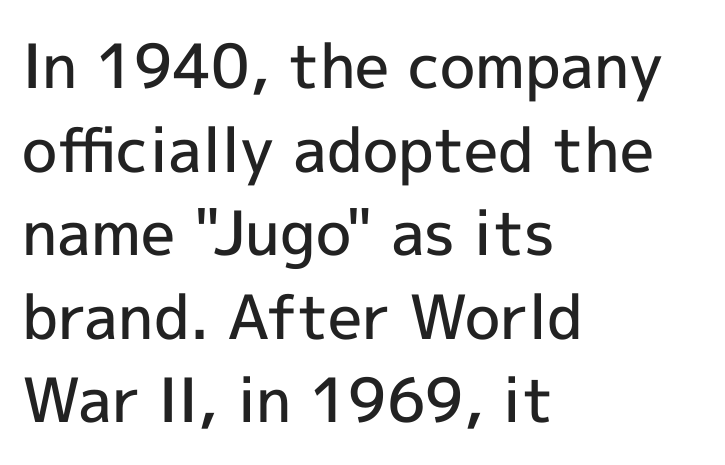
Between one letter and the next there's only the usual sliver of space. A sans-serif font was chosen for this passage. Vertical strokes here are truly vertical. The ragged edge is on the right, which tells us the setting is flush left. The letters advance in unequal steps, a hallmark of proportional type.
